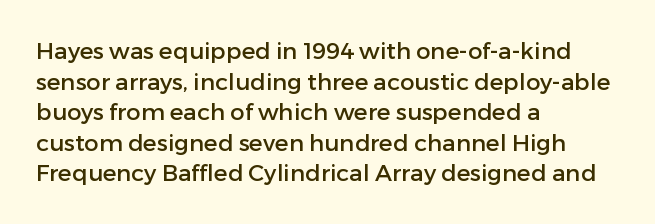
Q: Is the text italic (slanted)? A: No, it is upright.
Q: Is the text underlined? A: No.
Q: How is the paragraph aligned? A: Left-aligned.
Q: Is the spacing between letters normal or unusually wide? A: Normal.
Q: Is the spacing between lines tight, normal or loose? A: Normal.
